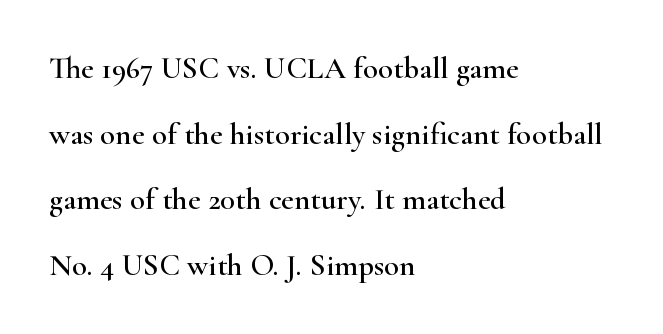
Compared with typical paragraphs, the rows here are farther apart. Left-aligned paragraph, ragged on the right. Has an underline been added? It has not. Compared with typical body copy, the letter spacing here is the same. This sample has the flowing, uneven cadence of proportional lettering.
